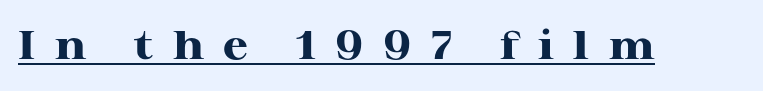
Q: Is the text bold? A: Yes.
Q: Is the text italic (slanted)? A: No, it is upright.
Q: Is the typeface a serif or a sans-serif typeface? A: Serif.
Q: Is the text underlined? A: Yes.
Q: Is the spacing between letters normal or unusually wide? A: Unusually wide.
Q: Width (condensed, normal, or wide)? A: Wide.
Q: Stroke contrast? A: High.
Q: x-height? A: Medium.
Q: Monospaced? A: No.
